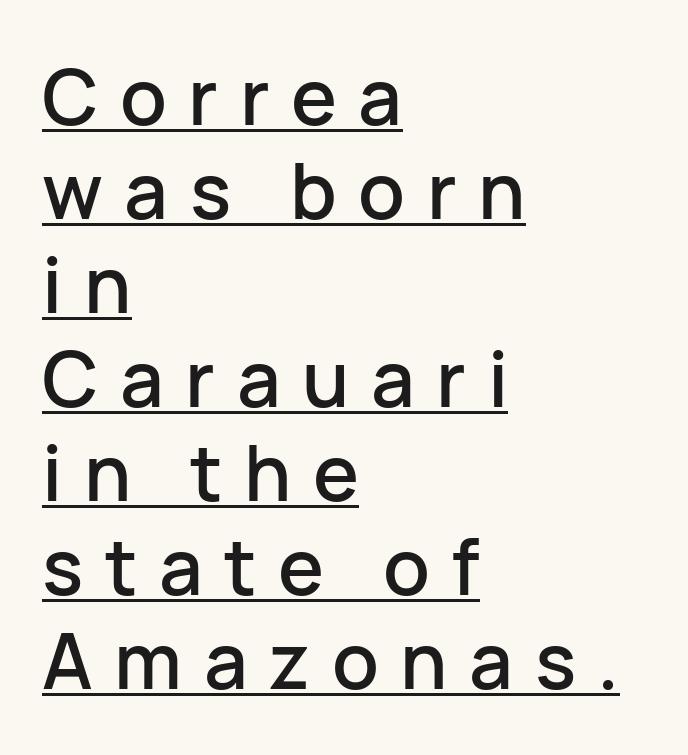
Spacing verdict: proportional, widths tailored to each character. The type is letterspaced generously, with wide tracking. Notice how a bar underscores the lettering throughout. Every row of glyphs begins at an identical x-position on the left. Each letter's strokes conclude bluntly, with no projecting serifs. You can tell it's not italic because the verticals are truly vertical.
